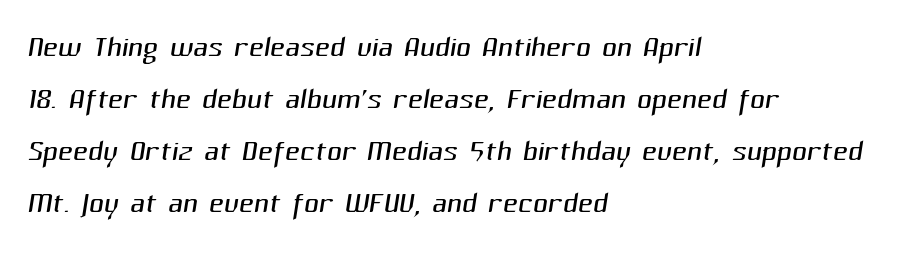
This rendering employs a face without finishing strokes, i.e., a sans-serif. Is the type heavy? It reads as light-to-regular instead. The vertical gap from one line to the next is medium. The gap between lines stays unmarked.
